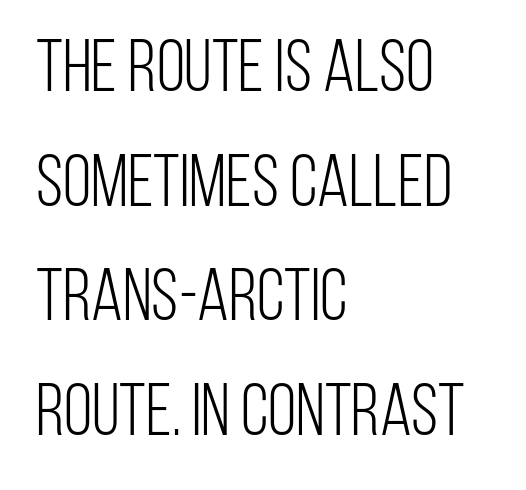
Q: Is the text bold? A: No.
Q: Is the text italic (slanted)? A: No, it is upright.
Q: Is the typeface a serif or a sans-serif typeface? A: Sans-serif.
Q: Is the text underlined? A: No.
Q: How is the paragraph aligned? A: Left-aligned.
Q: Is the spacing between letters normal or unusually wide? A: Normal.
Q: Is the spacing between lines tight, normal or loose? A: Normal.
Q: Width (condensed, normal, or wide)? A: Condensed.
Q: Stroke contrast? A: Low.
Q: x-height? A: Large.
Q: Monospaced? A: No.
